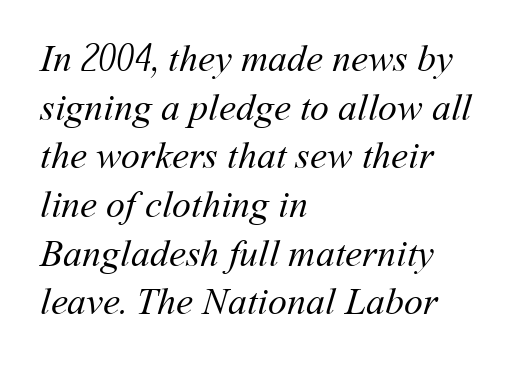
Q: Is the text bold? A: No.
Q: Is the text underlined? A: No.
Q: How is the paragraph aligned? A: Left-aligned.
Q: Is the spacing between letters normal or unusually wide? A: Normal.
Q: Is the spacing between lines tight, normal or loose? A: Normal.
Q: Width (condensed, normal, or wide)? A: Normal.
Q: Stroke contrast? A: Medium.
Q: x-height? A: Medium.
Q: Monospaced? A: No.
